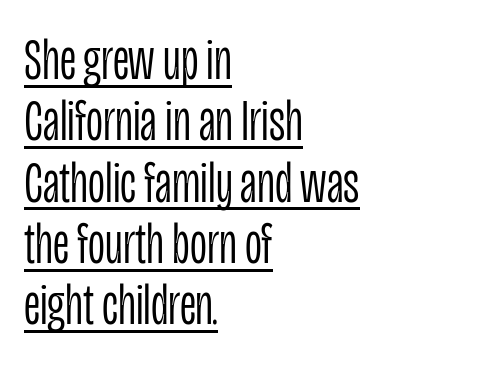
The string is rendered with underlining switched on. The face used here is proportionally spaced, like ordinary book or web type. Stems and bowls with no extra thickness — not bold. Students, note that the glyphs here touch the page at normal intervals.
